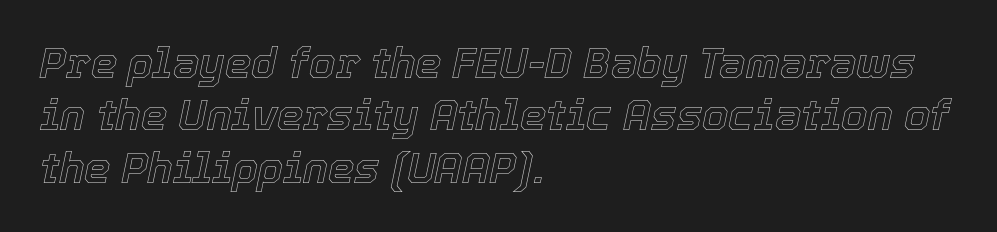
Q: Is the text italic (slanted)? A: Yes, it leans right by about 12 degrees.
Q: Is the text underlined? A: No.
Q: How is the paragraph aligned? A: Left-aligned.
Q: Is the spacing between letters normal or unusually wide? A: Normal.
Q: Is the spacing between lines tight, normal or loose? A: Normal.
Q: Width (condensed, normal, or wide)? A: Normal.
Q: x-height? A: Medium.
Q: Monospaced? A: No.
